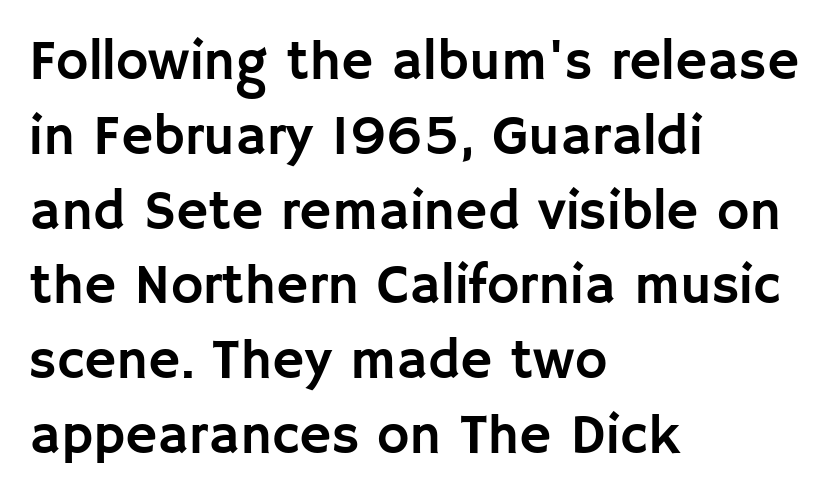
Regular leading. Posture: vertical. Left-aligned paragraph, ragged on the right. The gaps between neighbouring characters are ordinary and unremarkable. This sample has the flowing, uneven cadence of proportional lettering.
